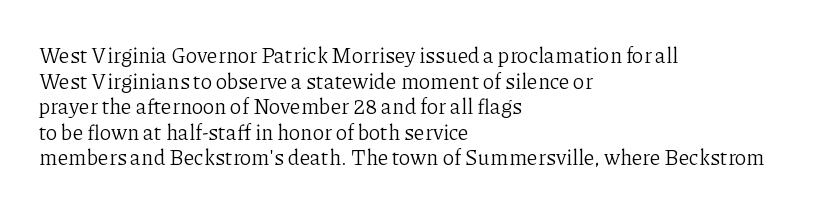
{"italic": "no", "bold": "no", "underline": "no", "align": "left", "line_spacing_ratio": 1.22, "letter_spacing": "normal", "letter_spacing_em": 0.0, "glyph_px": 21}
